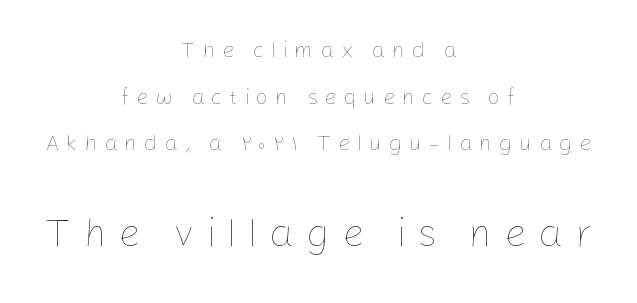
Q: Is the text bold? A: No.
Q: Is the text italic (slanted)? A: No, it is upright.
Q: Is the text underlined? A: No.
Q: How is the paragraph aligned? A: Centered.
Q: Is the spacing between letters normal or unusually wide? A: Unusually wide.
Q: Is the spacing between lines tight, normal or loose? A: Loose.
Q: Which block of text is set in a larger size, the first (top) or the second (bottom)? A: The second (bottom) one.
Q: Width (condensed, normal, or wide)? A: Normal.
Q: Stroke contrast? A: Low.
Q: x-height? A: Medium.
Q: Monospaced? A: No.
